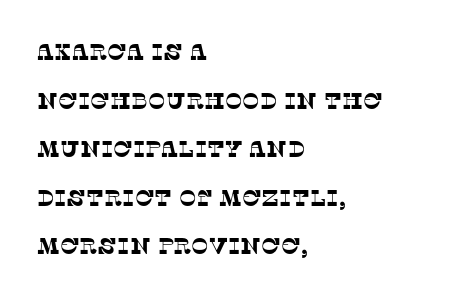
The image shows 23 px text type; set left-aligned, loose line spacing (2.11x), normal letter spacing, not underlined.
